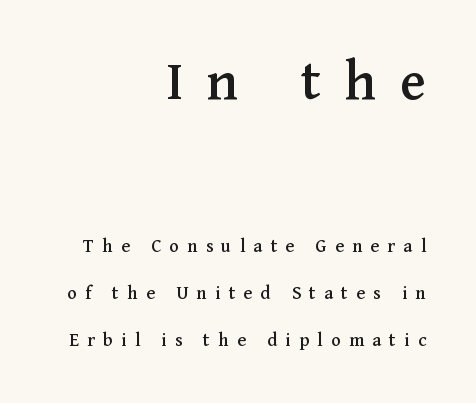
The image shows 59 px serif type, upright; set right-aligned, loose line spacing (2.34x), unusually wide letter spacing (+0.41 em), not underlined; the first (top) block is 2.95x larger; medium stroke contrast and a medium x-height.
